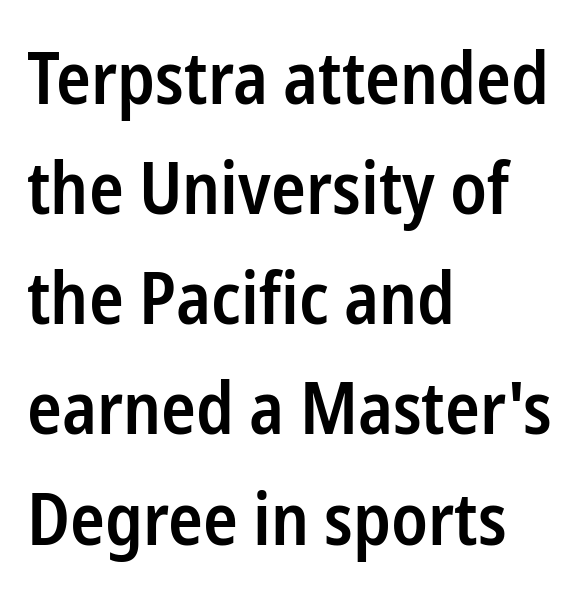
Q: Is the text bold? A: Semi-bold.
Q: Is the text italic (slanted)? A: No, it is upright.
Q: Is the typeface a serif or a sans-serif typeface? A: Sans-serif.
Q: Is the text underlined? A: No.
Q: How is the paragraph aligned? A: Left-aligned.
Q: Is the spacing between letters normal or unusually wide? A: Normal.
Q: Is the spacing between lines tight, normal or loose? A: Normal.
Q: Width (condensed, normal, or wide)? A: Condensed.
Q: Stroke contrast? A: Low.
Q: x-height? A: Medium.
Q: Monospaced? A: No.
